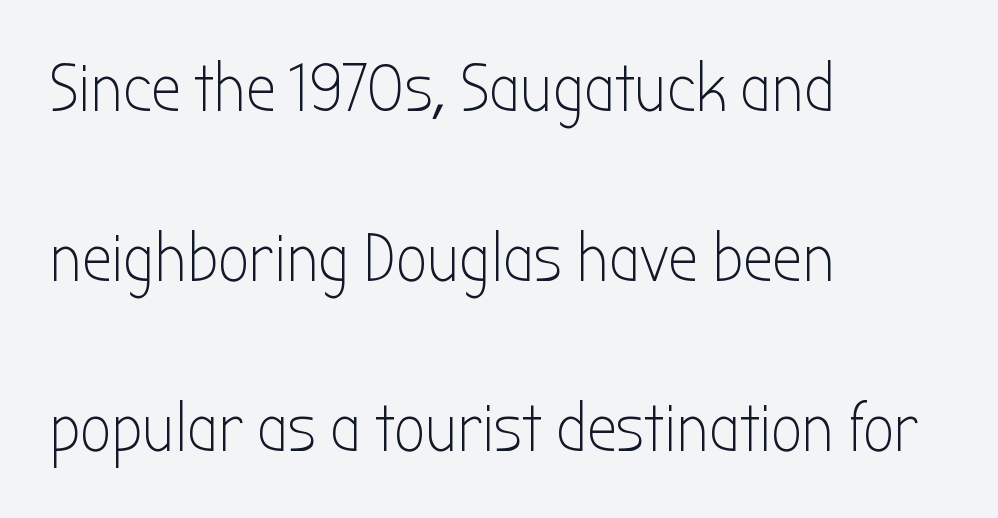
{"serif": "no", "italic": "no", "bold": "no", "weight": "light", "width": "condensed", "stroke_contrast": "low", "x_height": "medium", "monospaced": "no", "underline": "no", "align": "left", "line_spacing": "loose", "line_spacing_ratio": 2.5, "letter_spacing": "normal", "letter_spacing_em": 0.0, "glyph_px": 68}
